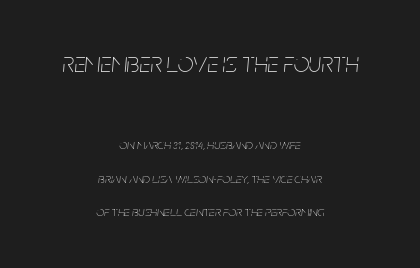
Q: Is the text bold? A: No.
Q: Is the text italic (slanted)? A: Yes, it leans right by about 5 degrees.
Q: Is the text underlined? A: No.
Q: How is the paragraph aligned? A: Centered.
Q: Is the spacing between letters normal or unusually wide? A: Normal.
Q: Is the spacing between lines tight, normal or loose? A: Loose.
Q: Which block of text is set in a larger size, the first (top) or the second (bottom)? A: The first (top) one.
Q: Width (condensed, normal, or wide)? A: Condensed.
Q: Stroke contrast? A: Low.
Q: x-height? A: Large.
Q: Monospaced? A: No.
